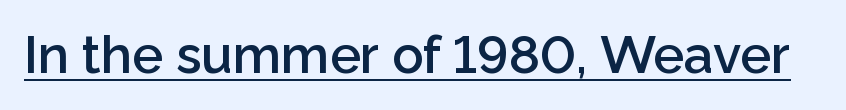
The image shows 52 px semibold sans-serif type, upright; set normal letter spacing, underlined; low stroke contrast and a medium x-height.
